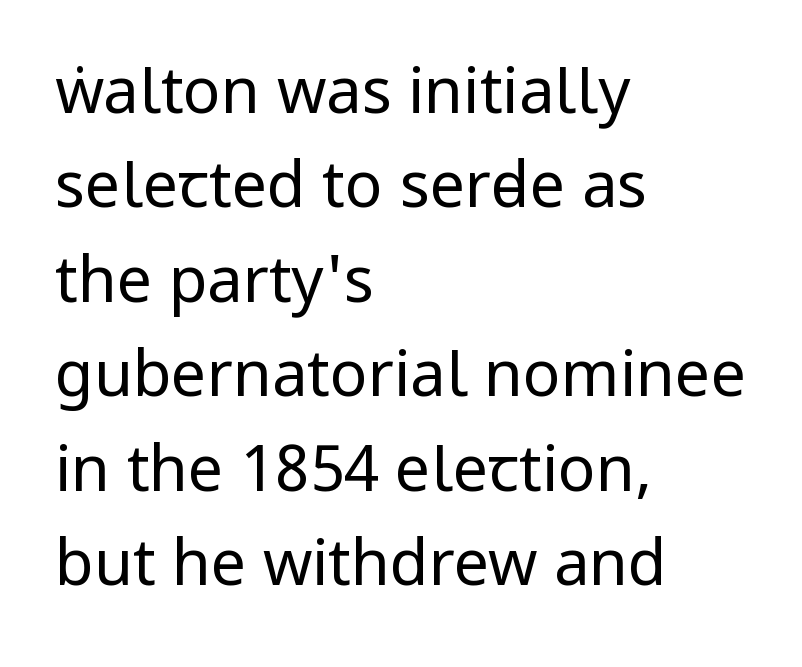
The rows are spaced the way most documents space them. Just letters on the line, the space beneath them empty. Notice how the stems are strictly vertical — no italics here. The passage shown is not bold in any degree. Spacing between characters is what you'd get straight out of the box. The font family rendered here belongs to the sans-serif group.
